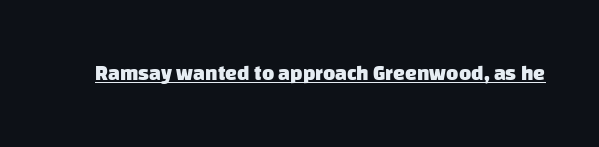
Q: Is the text bold? A: Yes.
Q: Is the text underlined? A: Yes.
Q: Is the spacing between letters normal or unusually wide? A: Normal.
